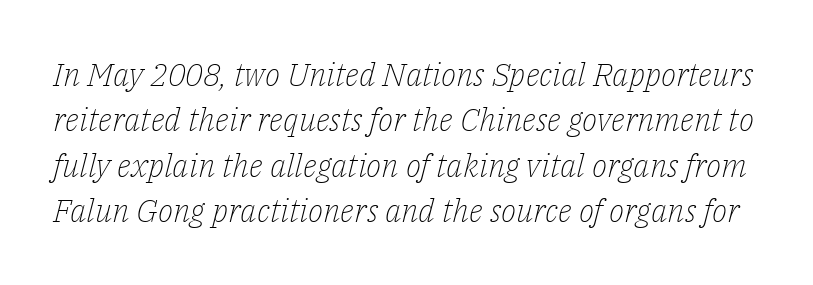
Q: Is the text bold? A: No.
Q: Is the text italic (slanted)? A: Yes, it leans right by about 14 degrees.
Q: Is the typeface a serif or a sans-serif typeface? A: Serif.
Q: Is the text underlined? A: No.
Q: Is the spacing between letters normal or unusually wide? A: Normal.
Q: Is the spacing between lines tight, normal or loose? A: Normal.
Q: Width (condensed, normal, or wide)? A: Normal.
Q: Stroke contrast? A: Low.
Q: x-height? A: Medium.
Q: Monospaced? A: No.
